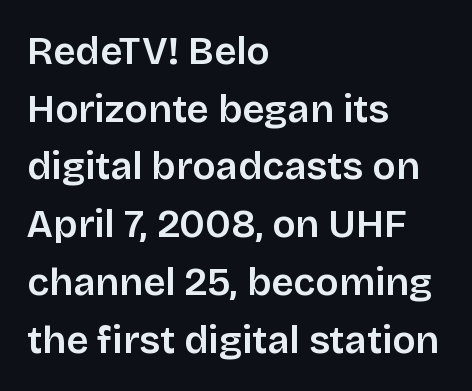
{"serif": "no", "italic": "no", "width": "normal", "stroke_contrast": "low", "x_height": "large", "monospaced": "no", "underline": "no", "align": "left", "line_spacing": "normal", "line_spacing_ratio": 1.48, "letter_spacing": "normal", "letter_spacing_em": 0.0, "glyph_px": 39}
